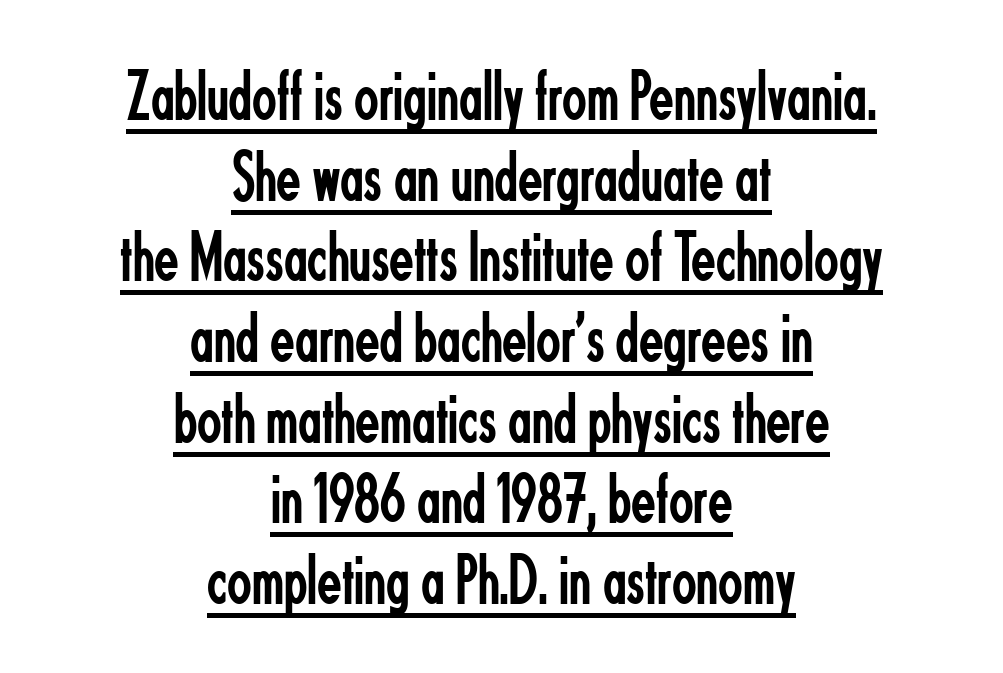
{"serif": "no", "italic": "no", "bold": "no", "weight": "regular", "width": "condensed", "stroke_contrast": "low", "x_height": "small", "monospaced": "no", "underline": "yes", "align": "center", "line_spacing": "tight", "line_spacing_ratio": 1.12, "letter_spacing": "normal", "letter_spacing_em": 0.0, "glyph_px": 72}
